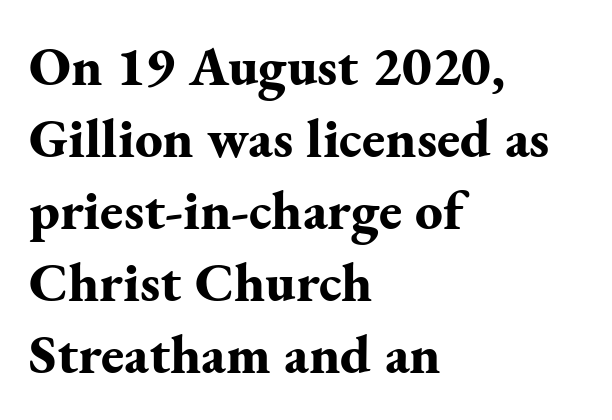
Q: Is the text bold? A: Yes.
Q: Is the text italic (slanted)? A: No, it is upright.
Q: Is the typeface a serif or a sans-serif typeface? A: Serif.
Q: Is the text underlined? A: No.
Q: How is the paragraph aligned? A: Left-aligned.
Q: Is the spacing between letters normal or unusually wide? A: Normal.
Q: Is the spacing between lines tight, normal or loose? A: Normal.
Q: Width (condensed, normal, or wide)? A: Normal.
Q: Stroke contrast? A: Medium.
Q: x-height? A: Small.
Q: Monospaced? A: No.
